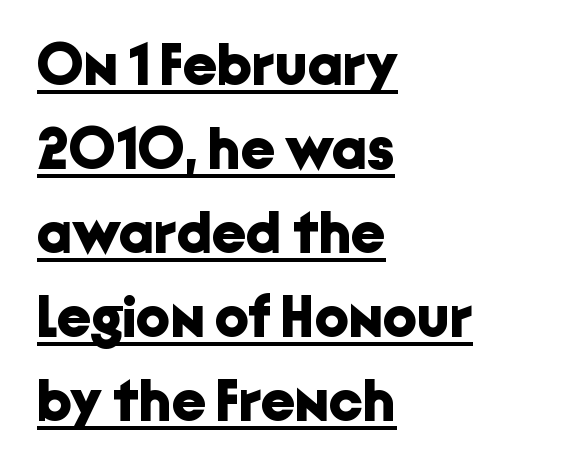
The image shows 60 px bold sans-serif type, upright; set left-aligned, normal line spacing (1.4x), normal letter spacing, underlined; low stroke contrast and a medium x-height.
